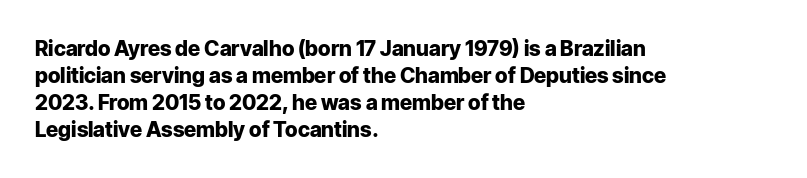
Q: Is the text bold? A: Yes.
Q: Is the text italic (slanted)? A: No, it is upright.
Q: Is the text underlined? A: No.
Q: How is the paragraph aligned? A: Left-aligned.
Q: Is the spacing between letters normal or unusually wide? A: Normal.
Q: Is the spacing between lines tight, normal or loose? A: Normal.
